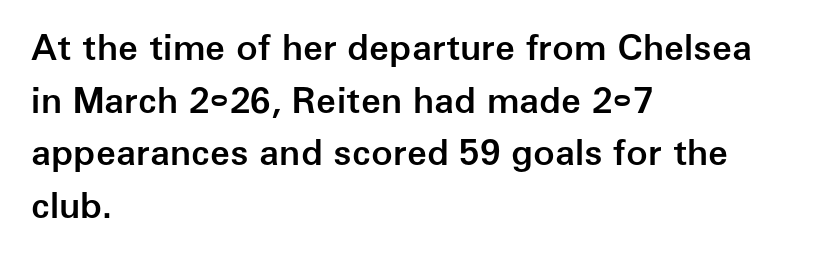
Q: Is the text bold? A: Semi-bold.
Q: Is the text italic (slanted)? A: No, it is upright.
Q: Is the typeface a serif or a sans-serif typeface? A: Sans-serif.
Q: Is the text underlined? A: No.
Q: How is the paragraph aligned? A: Left-aligned.
Q: Is the spacing between letters normal or unusually wide? A: Normal.
Q: Is the spacing between lines tight, normal or loose? A: Normal.
Q: Width (condensed, normal, or wide)? A: Normal.
Q: Stroke contrast? A: Low.
Q: x-height? A: Medium.
Q: Monospaced? A: No.
